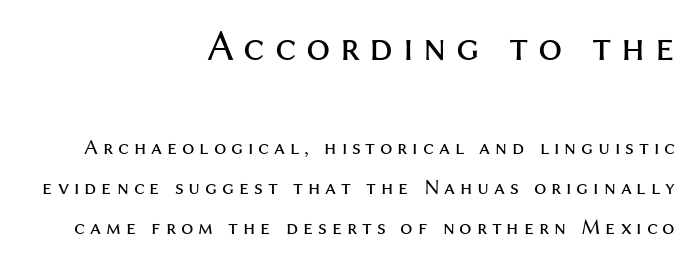
The image shows 43 px regular-weight sans-serif type, upright; set right-aligned, line spacing 1.82x, unusually wide letter spacing (+0.22 em), not underlined; the first (top) block is 1.95x larger; medium stroke contrast and a medium x-height.
